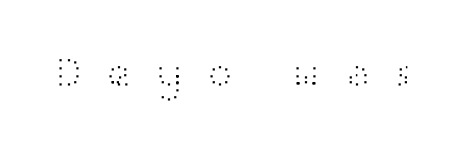
The image shows 44 px light, wide sans-serif type, upright; set unusually wide letter spacing (+0.48 em), not underlined; high stroke contrast and a medium x-height.
